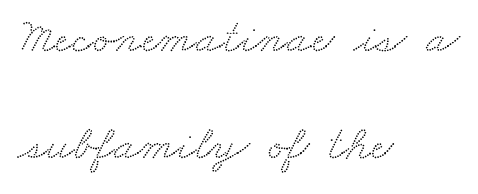
{"serif": "yes", "width": "wide", "stroke_contrast": "medium", "x_height": "small", "monospaced": "no", "underline": "no", "align": "left", "line_spacing": "loose", "line_spacing_ratio": 2.19, "letter_spacing": "normal", "letter_spacing_em": 0.0, "glyph_px": 49}
